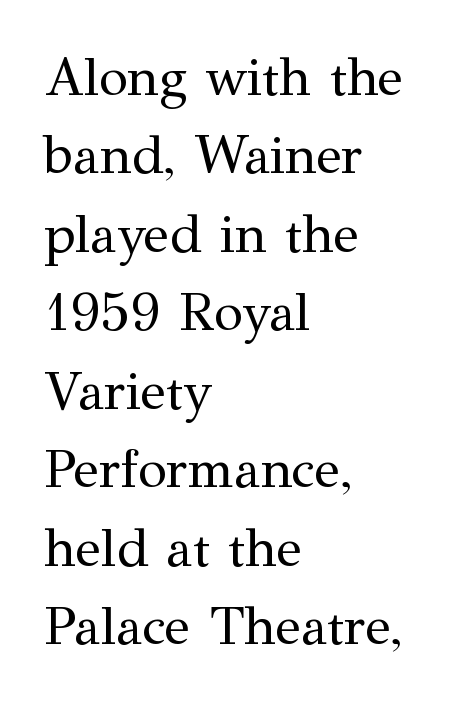
Q: Is the text bold? A: No.
Q: Is the text italic (slanted)? A: No, it is upright.
Q: Is the typeface a serif or a sans-serif typeface? A: Serif.
Q: Is the text underlined? A: No.
Q: How is the paragraph aligned? A: Left-aligned.
Q: Is the spacing between letters normal or unusually wide? A: Normal.
Q: Is the spacing between lines tight, normal or loose? A: Normal.
Q: Width (condensed, normal, or wide)? A: Normal.
Q: Stroke contrast? A: Medium.
Q: x-height? A: Medium.
Q: Monospaced? A: No.
